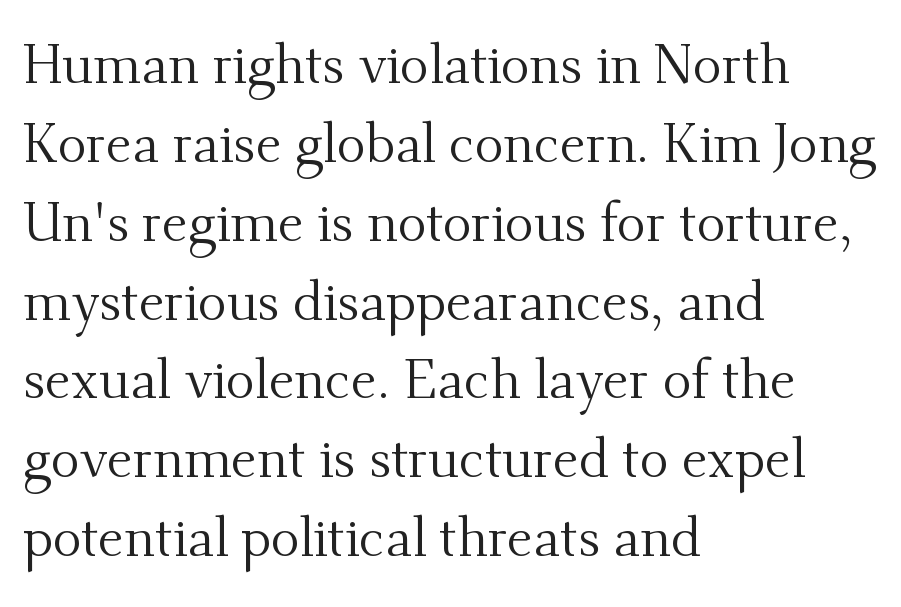
Unbolded letterforms with no extra heft. Leading: standard. Has an underline been added? It has not. Is the block centered? No — it sits flush against the left margin. The line texture is even and compact thanks to regular tracking.
